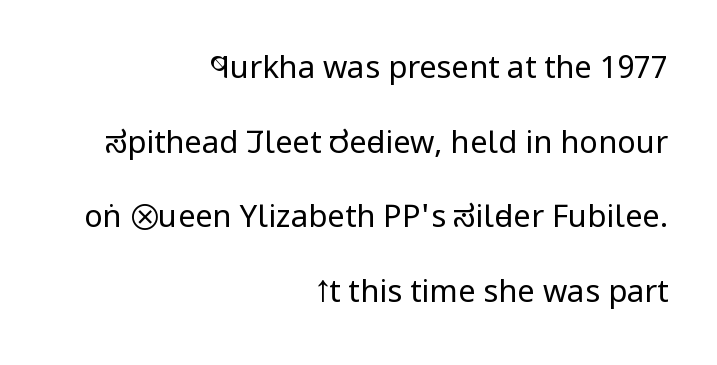
The image shows 31 px regular-weight, condensed sans-serif type, upright; set right-aligned, loose line spacing (2.41x), normal letter spacing, not underlined; low stroke contrast and a large x-height.
